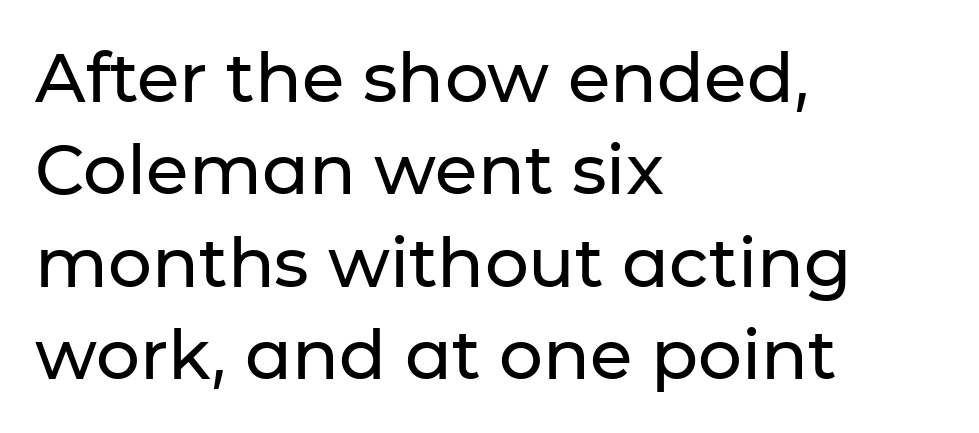
Q: Is the text italic (slanted)? A: No, it is upright.
Q: Is the typeface a serif or a sans-serif typeface? A: Sans-serif.
Q: Is the text underlined? A: No.
Q: How is the paragraph aligned? A: Left-aligned.
Q: Is the spacing between letters normal or unusually wide? A: Normal.
Q: Is the spacing between lines tight, normal or loose? A: Normal.
Q: Width (condensed, normal, or wide)? A: Normal.
Q: Stroke contrast? A: Low.
Q: x-height? A: Medium.
Q: Monospaced? A: No.
